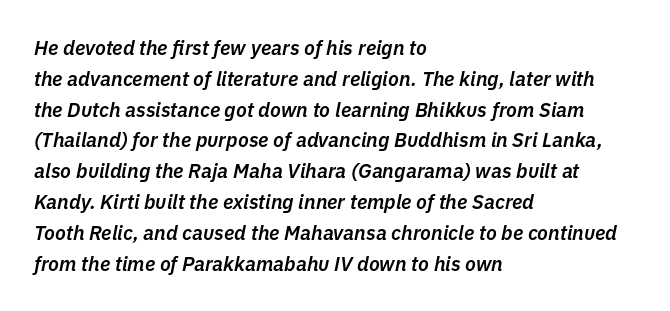
The line-height multiplier appears to be the usual default. A somewhat darkened texture: the type is semibold rather than bold. Only glyphs here, with clear space below each row. Characters are canted at an angle relative to the baseline's perpendicular. Caption: standard tracking, unaltered. The passage is arranged the way most books set body copy — flush left.
